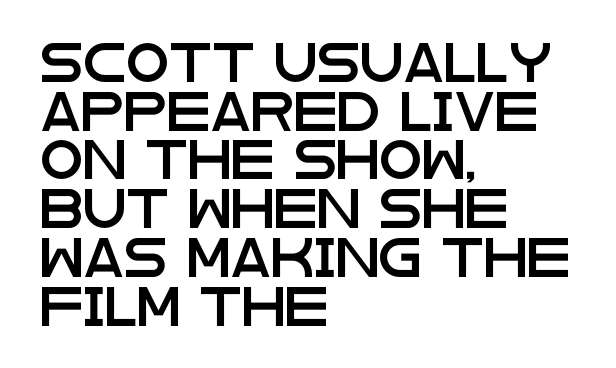
A typesetter would label this face a sans. Think of a printed novel: that variable character pitch is what you see here. The paragraph shown leans on its left margin. Descender tails drop into unmarked territory. Style check: upright.
